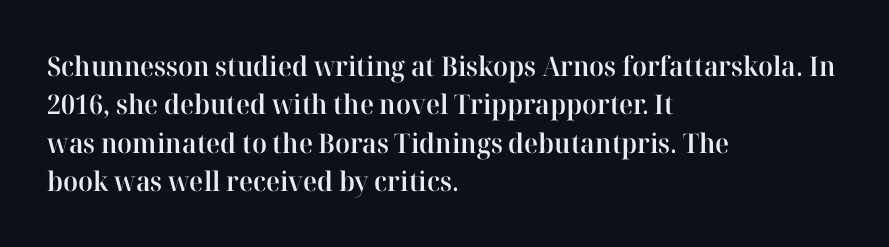
{"italic": "no", "bold": "semi", "underline": "no", "align": "left", "line_spacing": "normal", "line_spacing_ratio": 1.42, "letter_spacing": "normal", "letter_spacing_em": 0.0, "glyph_px": 27}
